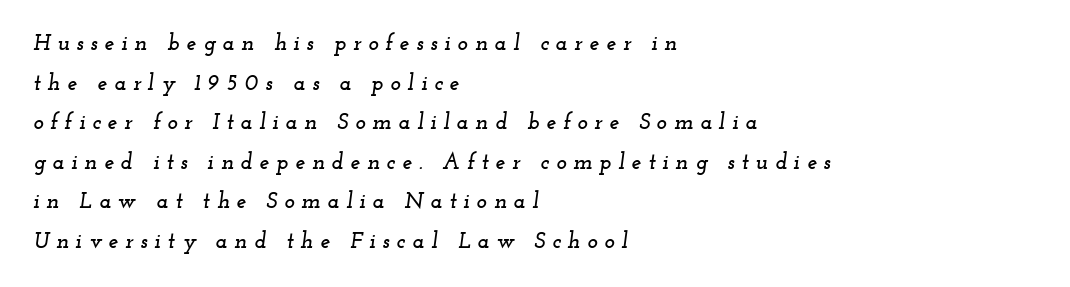
Q: Is the text italic (slanted)? A: Yes, it leans right by about 12 degrees.
Q: Is the text underlined? A: No.
Q: How is the paragraph aligned? A: Left-aligned.
Q: Is the spacing between letters normal or unusually wide? A: Unusually wide.
